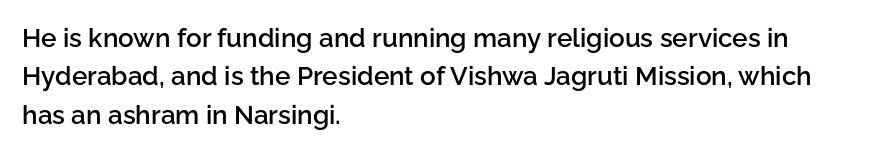
{"italic": "no", "bold": "semi", "underline": "no", "align": "left", "line_spacing": "normal", "line_spacing_ratio": 1.48, "letter_spacing": "normal", "letter_spacing_em": 0.0, "glyph_px": 26}
